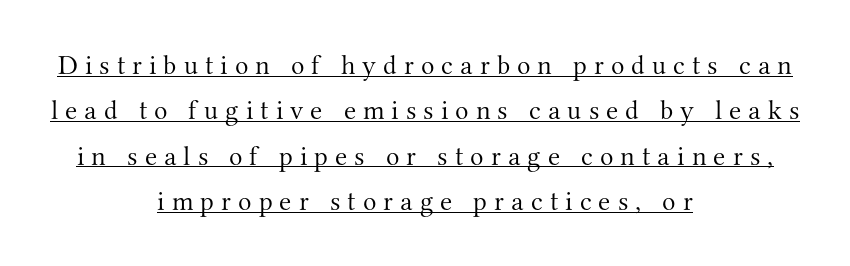
Q: Is the text bold? A: No.
Q: Is the text italic (slanted)? A: No, it is upright.
Q: Is the typeface a serif or a sans-serif typeface? A: Serif.
Q: Is the text underlined? A: Yes.
Q: How is the paragraph aligned? A: Centered.
Q: Is the spacing between letters normal or unusually wide? A: Unusually wide.
Q: Is the spacing between lines tight, normal or loose? A: Normal.
Q: Width (condensed, normal, or wide)? A: Normal.
Q: Stroke contrast? A: Medium.
Q: x-height? A: Small.
Q: Monospaced? A: No.
